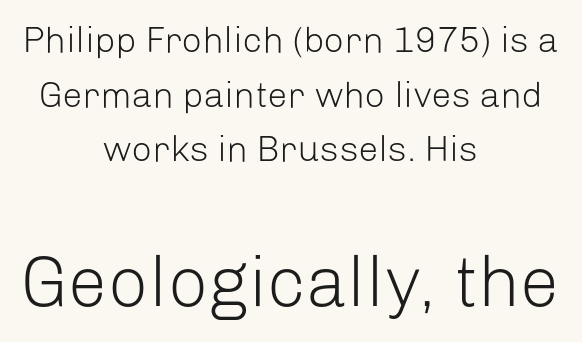
The image shows 71 px light sans-serif type, upright; set centered, normal line spacing (1.52x), normal letter spacing, not underlined; the second (bottom) block is 1.97x larger; low stroke contrast and a medium x-height.
